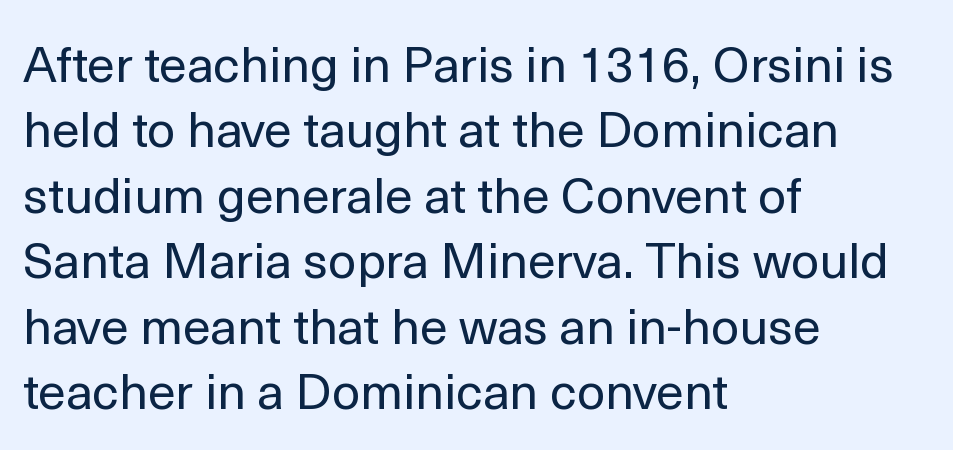
Q: Is the text bold? A: No.
Q: Is the text italic (slanted)? A: No, it is upright.
Q: Is the typeface a serif or a sans-serif typeface? A: Sans-serif.
Q: Is the text underlined? A: No.
Q: How is the paragraph aligned? A: Left-aligned.
Q: Is the spacing between letters normal or unusually wide? A: Normal.
Q: Is the spacing between lines tight, normal or loose? A: Normal.
Q: Width (condensed, normal, or wide)? A: Normal.
Q: x-height? A: Medium.
Q: Monospaced? A: No.
